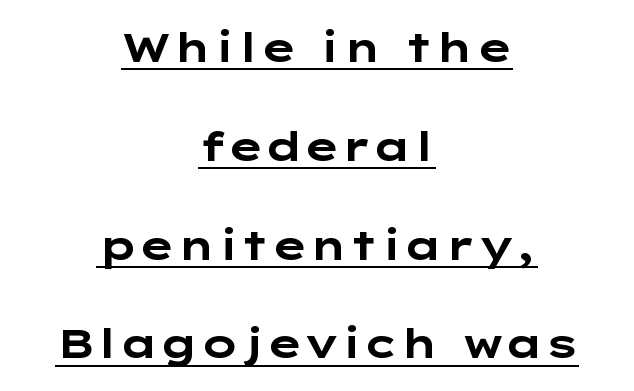
{"serif": "no", "italic": "no", "bold": "yes", "weight": "bold", "width": "wide", "stroke_contrast": "low", "x_height": "medium", "underline": "yes", "align": "center", "line_spacing": "loose", "line_spacing_ratio": 2.47, "letter_spacing": "normal", "letter_spacing_em": 0.0, "glyph_px": 40}
